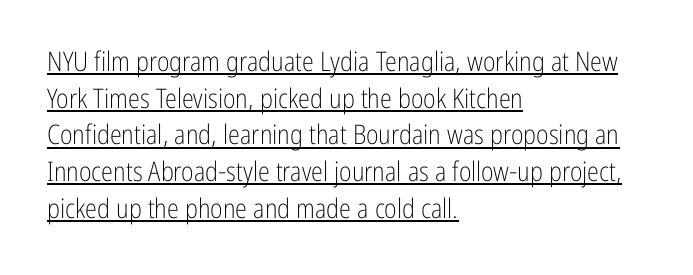
The letters stand straight up with perfectly vertical stems. Does a line run under the words? Yes, clearly. These lines are set flush left with a ragged right edge. Short note: letters normally spaced. Honestly, the row spacing looks completely unremarkable. Weight: not bold — regular or lighter.
